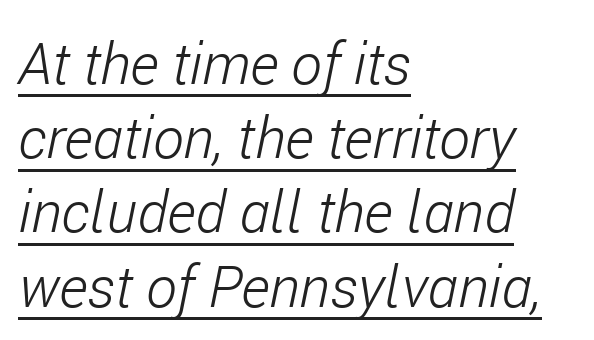
Regular leading. This rendering features underlined lettering. This sample is left-justified, so line endings fall wherever the words run out. The weight tops out at a normal text grade. Each letter keeps its own natural width here, so spacing adapts to shape.
